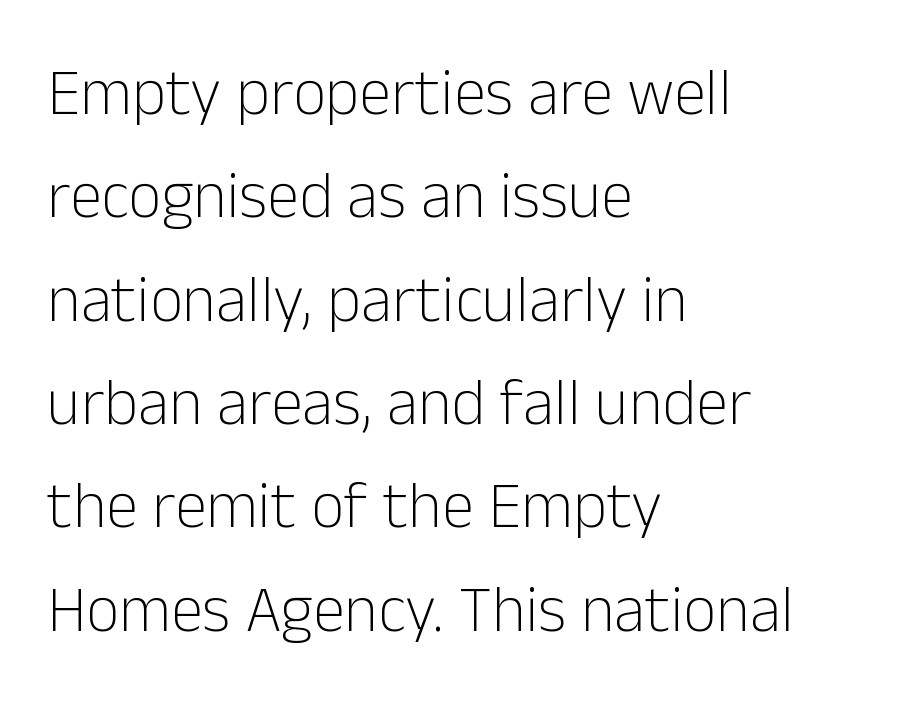
{"serif": "no", "italic": "no", "bold": "no", "weight": "light", "width": "normal", "stroke_contrast": "low", "x_height": "medium", "monospaced": "no", "underline": "no", "align": "left", "line_spacing": "normal", "line_spacing_ratio": 1.59, "letter_spacing": "normal", "letter_spacing_em": 0.0, "glyph_px": 65}
